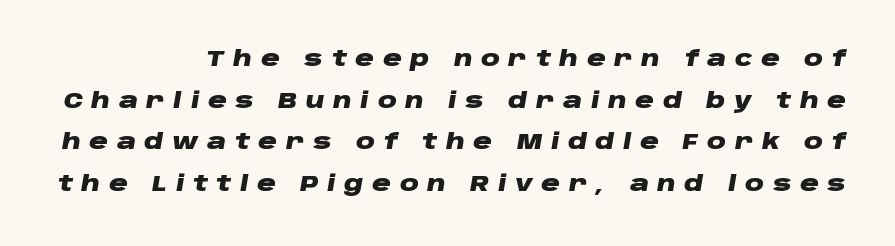
The image shows 21 px bold type, italic (leaning right); set loose line spacing (1.98x), unusually wide letter spacing (+0.41 em), not underlined.
